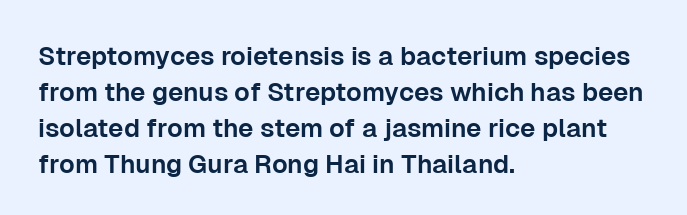
{"italic": "no", "underline": "no", "align": "left", "line_spacing": "normal", "line_spacing_ratio": 1.38, "letter_spacing": "normal", "letter_spacing_em": 0.0, "glyph_px": 26}
